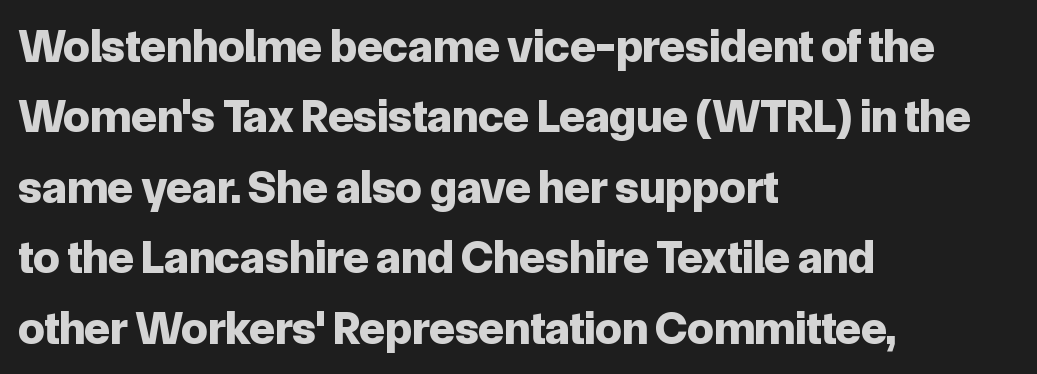
The image shows 47 px bold sans-serif type, upright; set left-aligned, normal line spacing (1.5x), normal letter spacing, not underlined; low stroke contrast and a medium x-height.
